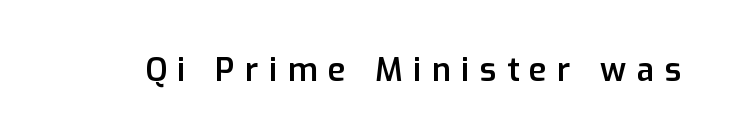
The image shows 32 px semibold sans-serif type, upright; set unusually wide letter spacing (+0.33 em), not underlined; low stroke contrast and a medium x-height.
